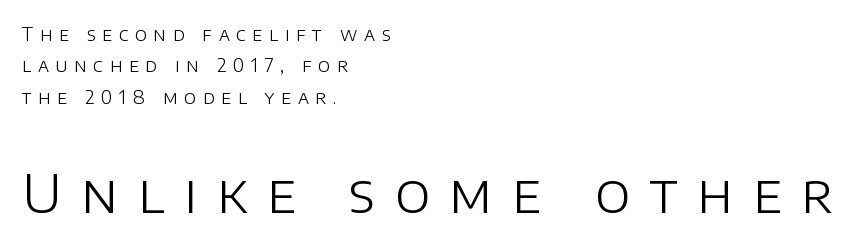
Q: Is the text bold? A: No.
Q: Is the text italic (slanted)? A: No, it is upright.
Q: Is the typeface a serif or a sans-serif typeface? A: Sans-serif.
Q: Is the text underlined? A: No.
Q: How is the paragraph aligned? A: Left-aligned.
Q: Is the spacing between letters normal or unusually wide? A: Unusually wide.
Q: Which block of text is set in a larger size, the first (top) or the second (bottom)? A: The second (bottom) one.
Q: Width (condensed, normal, or wide)? A: Normal.
Q: Stroke contrast? A: Low.
Q: x-height? A: Large.
Q: Monospaced? A: No.
